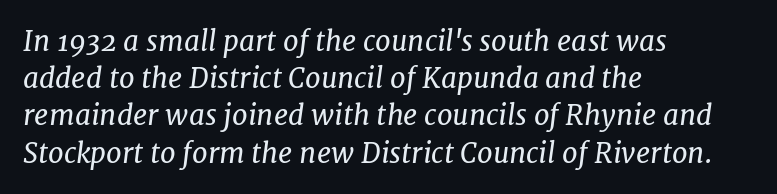
Varying glyph widths throughout — classic text-font behaviour. Where is the straight margin? On the left. Look at the bottom of the vertical strokes: they flare into serifs here. This sample uses plain, unmodified letter spacing. The characters are drawn with everyday or finer stroke widths. Observe the lean: these are italic letterforms.
